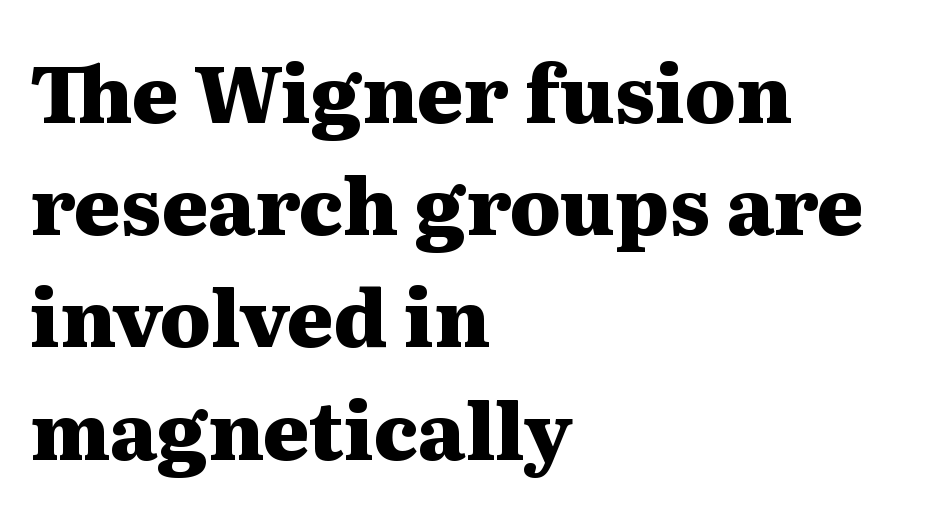
The image shows 79 px heavy, wide serif type, upright; set left-aligned, normal line spacing (1.42x), normal letter spacing, not underlined; medium stroke contrast and a medium x-height.
